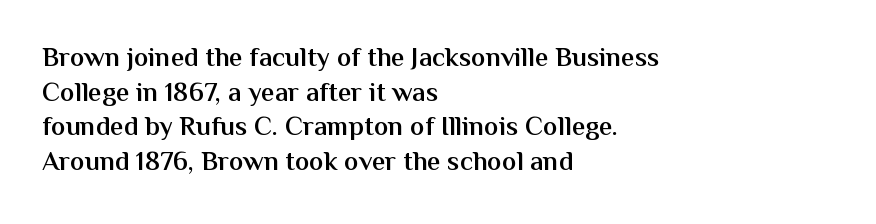
{"italic": "no", "bold": "semi", "underline": "no", "align": "left", "line_spacing": "normal", "line_spacing_ratio": 1.28, "letter_spacing": "normal", "letter_spacing_em": 0.0, "glyph_px": 27}
